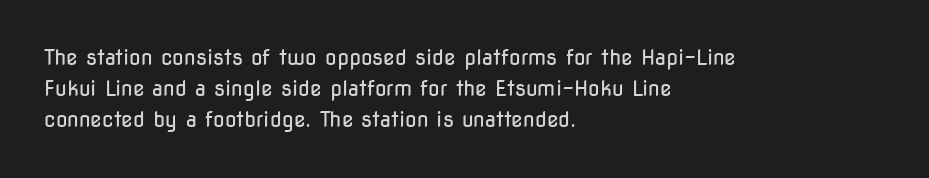
The image shows 21 px text type, upright; set left-aligned, normal line spacing (1.48x), normal letter spacing, not underlined.
